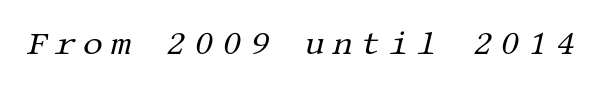
{"serif": "yes", "italic": "yes", "lean": "right", "slant_degrees": 13, "bold": "no", "weight": "regular", "width": "normal", "stroke_contrast": "medium", "x_height": "large", "underline": "no", "letter_spacing": "wide", "letter_spacing_em": 0.23, "glyph_px": 32}
